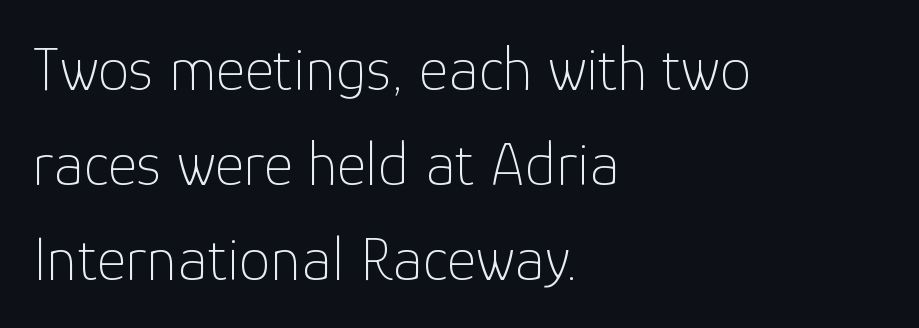
The image shows 63 px thin sans-serif type, upright; set left-aligned, normal line spacing (1.51x), normal letter spacing, not underlined; low stroke contrast and a medium x-height.
